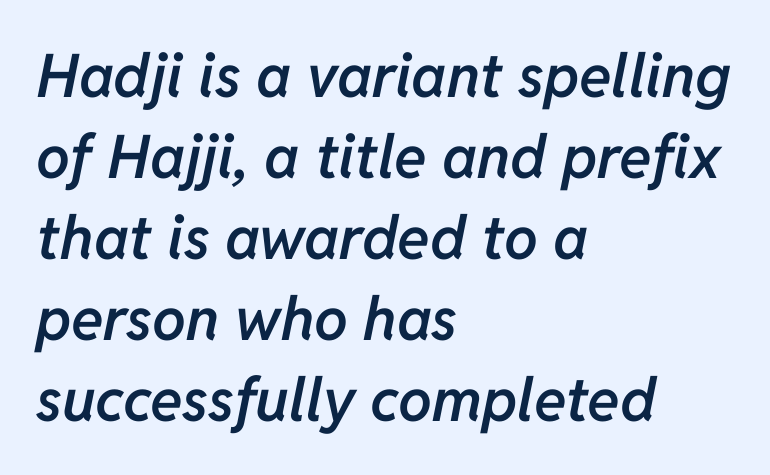
{"italic": "yes", "lean": "right", "slant_degrees": 11, "bold": "semi", "weight": "semibold", "width": "normal", "stroke_contrast": "low", "x_height": "medium", "monospaced": "no", "underline": "no", "align": "left", "line_spacing": "normal", "line_spacing_ratio": 1.35, "letter_spacing": "normal", "letter_spacing_em": 0.0, "glyph_px": 60}
